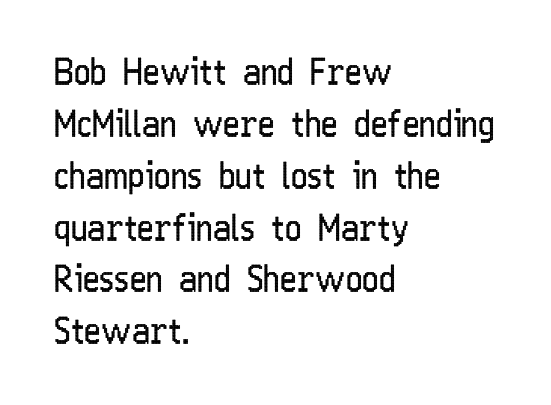
Summary of vertical rhythm: regular, with standard interline spacing. The face used here is a sans, in the tradition of grotesques and geometrics. The tracking reads as untouched default to a designer's eye. Is there any slant? The stems are plumb.
